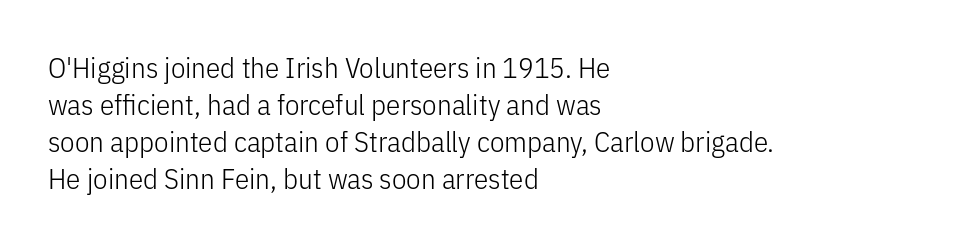
{"serif": "no", "italic": "no", "bold": "no", "weight": "light", "width": "condensed", "stroke_contrast": "low", "x_height": "medium", "monospaced": "no", "underline": "no", "align": "left", "line_spacing": "normal", "line_spacing_ratio": 1.28, "letter_spacing": "normal", "letter_spacing_em": 0.0, "glyph_px": 29}
